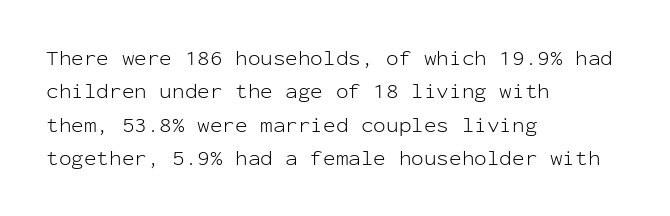
The image shows 21 px text type, upright; set left-aligned, normal line spacing (1.59x), normal letter spacing, not underlined.
